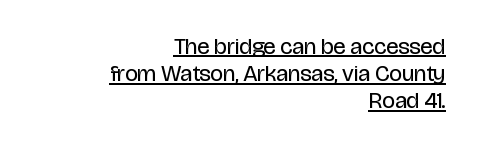
The image shows 23 px text type, upright; set right-aligned, line spacing 1.18x, normal letter spacing, underlined.
